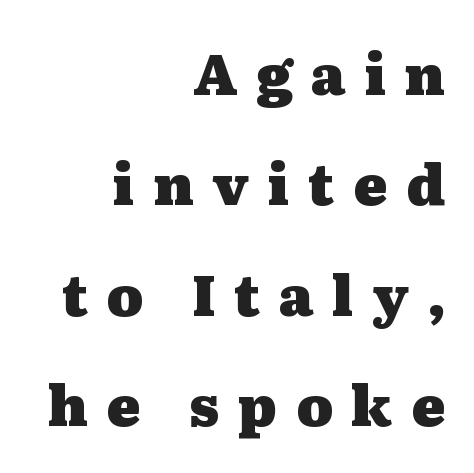
The image shows 56 px heavy, wide serif type, upright; set right-aligned, loose line spacing (1.97x), unusually wide letter spacing (+0.33 em), not underlined; medium stroke contrast and a medium x-height.
